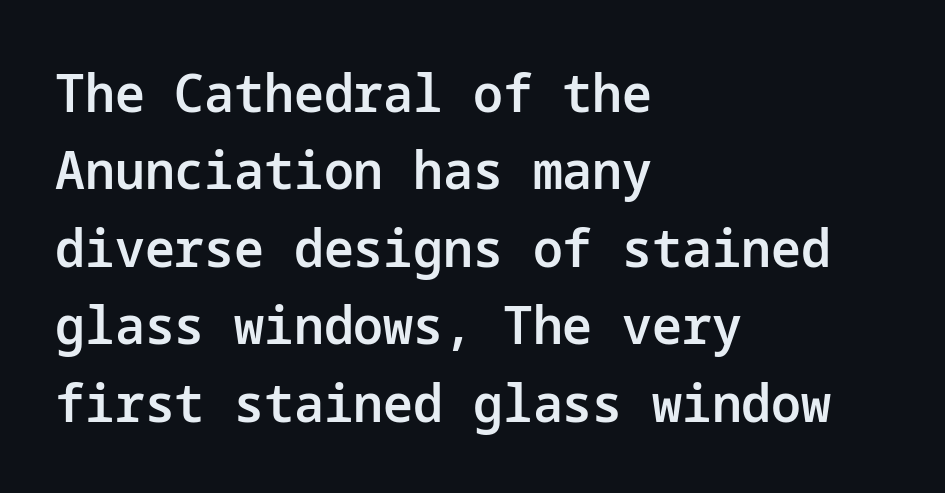
{"serif": "no", "italic": "no", "bold": "semi", "weight": "semibold", "width": "normal", "stroke_contrast": "low", "x_height": "medium", "underline": "no", "align": "left", "line_spacing": "normal", "line_spacing_ratio": 1.46, "letter_spacing": "normal", "letter_spacing_em": 0.0, "glyph_px": 53}
